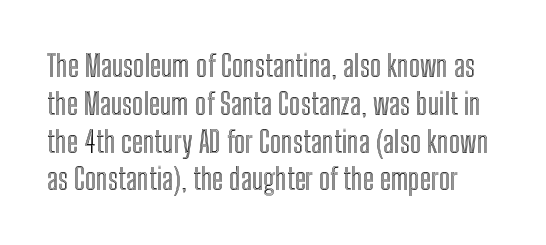
The image shows 30 px condensed type, upright; set normal line spacing (1.26x), normal letter spacing, not underlined; a medium x-height.
